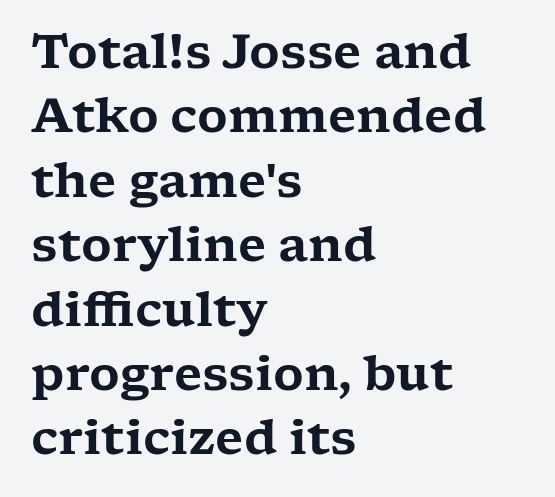
The image shows 47 px wide serif type, upright; set left-aligned, normal line spacing (1.37x), normal letter spacing, not underlined; low stroke contrast and a medium x-height.
